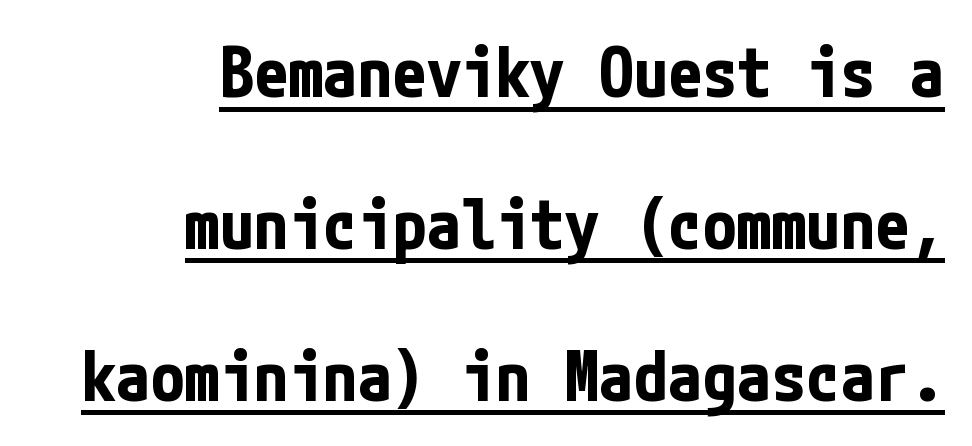
Posture: upright roman. Between one letter and the next there's only the usual sliver of space. The lines are quadded right. Students, this is bold: see how much ink each stroke carries.
